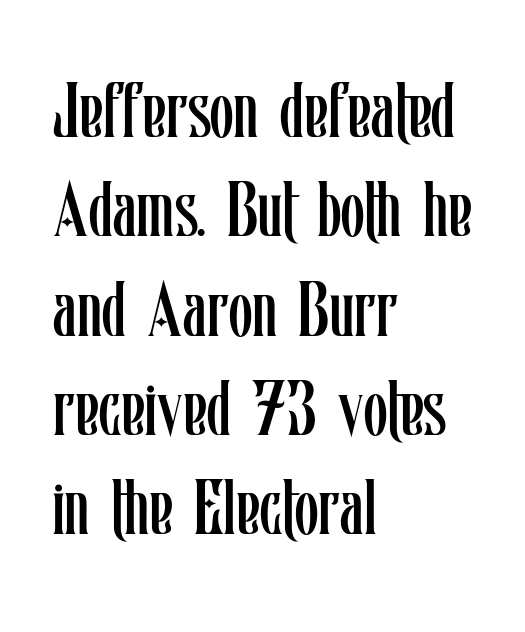
{"italic": "no", "bold": "no", "weight": "regular", "width": "condensed", "stroke_contrast": "low", "x_height": "medium", "monospaced": "no", "underline": "no", "align": "left", "line_spacing": "normal", "line_spacing_ratio": 1.29, "letter_spacing": "normal", "letter_spacing_em": 0.0, "glyph_px": 77}
